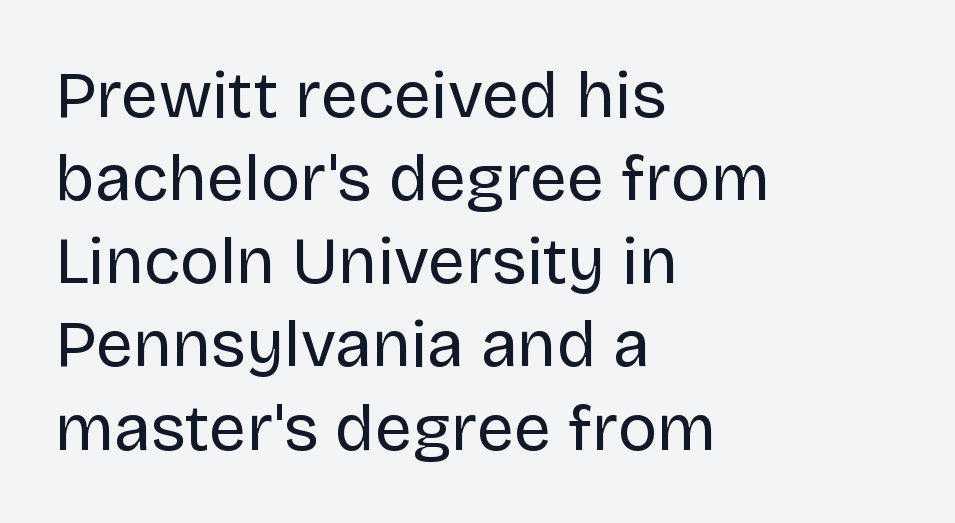
Q: Is the text bold? A: No.
Q: Is the text italic (slanted)? A: No, it is upright.
Q: Is the typeface a serif or a sans-serif typeface? A: Sans-serif.
Q: Is the text underlined? A: No.
Q: How is the paragraph aligned? A: Left-aligned.
Q: Is the spacing between letters normal or unusually wide? A: Normal.
Q: Is the spacing between lines tight, normal or loose? A: Normal.
Q: Width (condensed, normal, or wide)? A: Normal.
Q: Stroke contrast? A: Low.
Q: x-height? A: Large.
Q: Monospaced? A: No.
